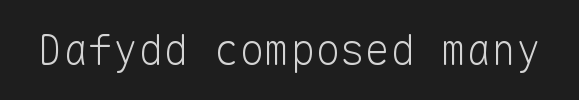
Q: Is the text bold? A: No.
Q: Is the text italic (slanted)? A: No, it is upright.
Q: Is the typeface a serif or a sans-serif typeface? A: Sans-serif.
Q: Is the text underlined? A: No.
Q: Is the spacing between letters normal or unusually wide? A: Normal.
Q: Width (condensed, normal, or wide)? A: Normal.
Q: Stroke contrast? A: Low.
Q: x-height? A: Medium.
Q: Monospaced? A: Yes.
